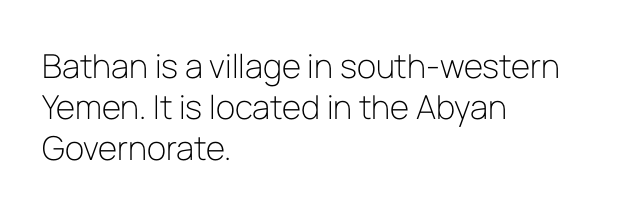
The image shows 33 px light sans-serif type, upright; set left-aligned, normal line spacing (1.25x), normal letter spacing, not underlined; low stroke contrast and a medium x-height.
